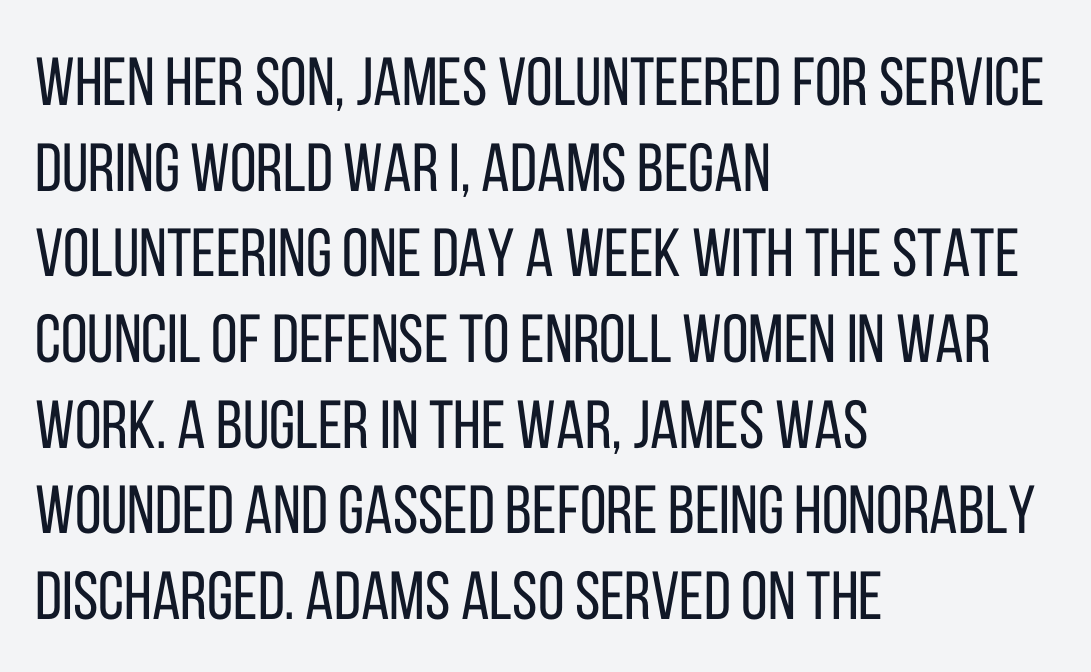
Evenly set lines give the paragraph a standard silhouette. This sample uses an upright cut, with every glyph sitting square on the baseline. You could call the tracking neutral — neither tight nor loose. No word sits above an underline.
